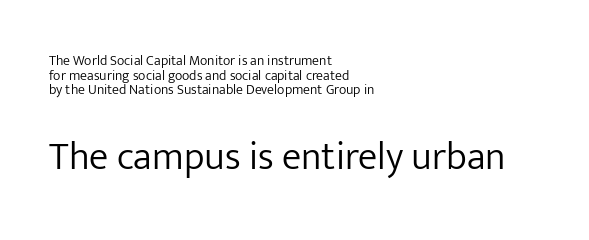
You can tell from the bare stems that sans-serif type was used. The baseline area is clear. Size contrast runs from small at the top to large at the bottom. Counters stay open thanks to moderate or lighter strokes. Characters follow at the spacing the type designer built in.
